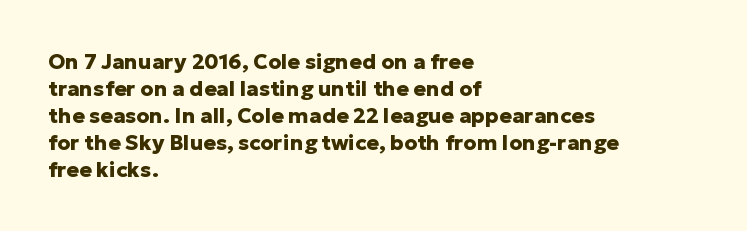
Q: Is the text bold? A: Yes.
Q: Is the text italic (slanted)? A: No, it is upright.
Q: Is the text underlined? A: No.
Q: How is the paragraph aligned? A: Left-aligned.
Q: Is the spacing between letters normal or unusually wide? A: Normal.
Q: Is the spacing between lines tight, normal or loose? A: Normal.
